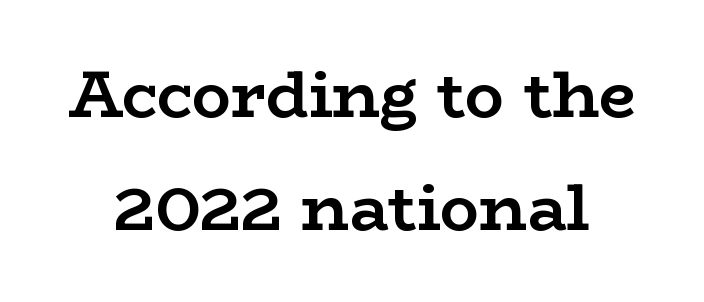
{"serif": "yes", "italic": "no", "bold": "yes", "weight": "semibold", "width": "wide", "stroke_contrast": "low", "x_height": "medium", "monospaced": "no", "underline": "no", "line_spacing_ratio": 1.74, "letter_spacing": "normal", "letter_spacing_em": 0.0, "glyph_px": 65}
